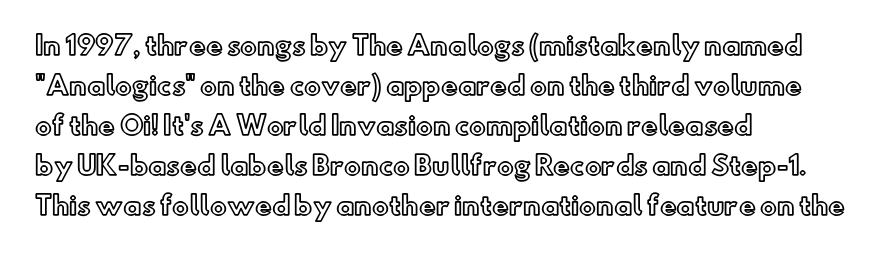
The image shows 25 px text type, upright; set left-aligned, normal line spacing (1.6x), normal letter spacing, not underlined.
